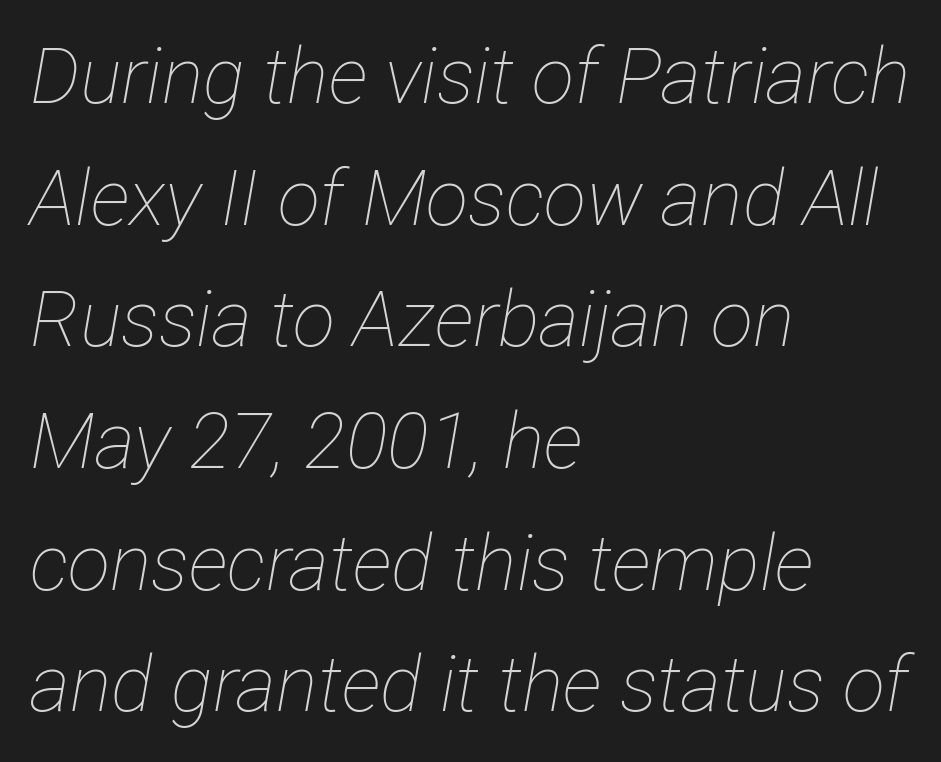
No heavy texture on the line: the type isn't bold. Compared with typical body copy, the letter spacing here is the same. The baseline area is clear. Quick note: interline space is typical. Quick note: italic.
